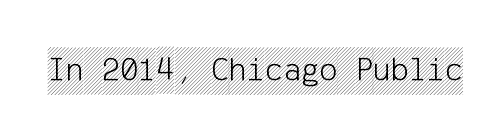
These lines were composed using upright roman letters. Glyph-to-glyph distance matches everyday printed text. Clear beneath every line of the passage.
